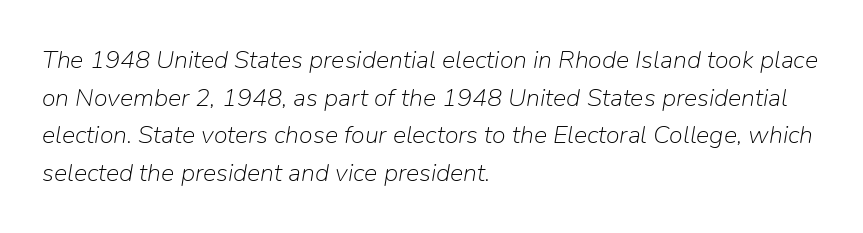
Visually the block forms a straight wall on the left and a jagged coastline on the right. The foot of each line stays bare and open. Tracking here is standard; glyphs follow each other at the usual distance. You can tell it's italic because the verticals aren't actually vertical. The typeface has the unassuming heft of standard copy or less.
